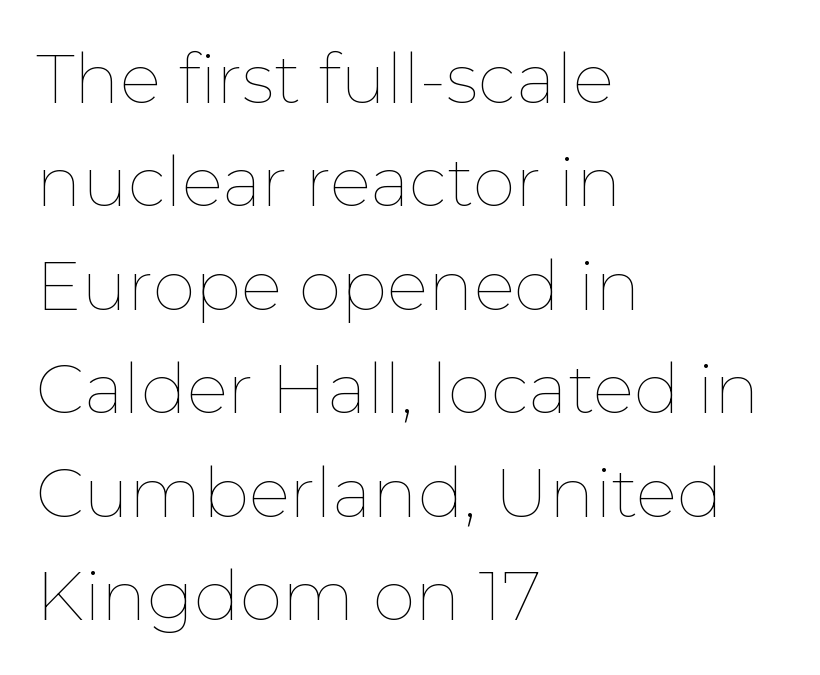
The image shows 69 px thin type, upright; set left-aligned, normal line spacing (1.5x), normal letter spacing, not underlined; low stroke contrast and a medium x-height.
